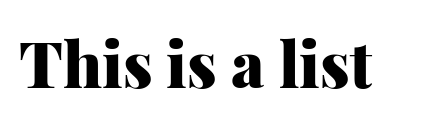
The image shows 63 px heavy serif type, upright; set normal letter spacing, not underlined; medium stroke contrast and a medium x-height.
